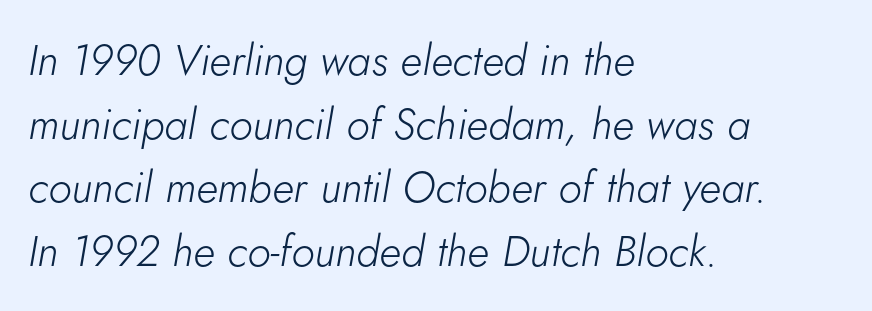
The image shows 43 px light type, italic (leaning right); set left-aligned, normal line spacing (1.48x), normal letter spacing, not underlined; low stroke contrast and a small x-height.
